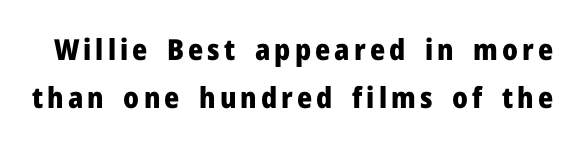
The image shows 29 px heavy sans-serif type, upright; set normal line spacing (1.66x), not underlined; low stroke contrast and a medium x-height.
